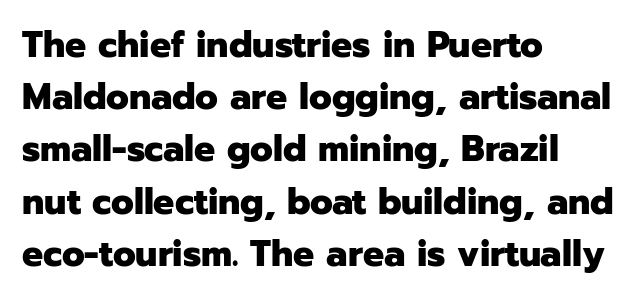
The space beneath each line is pristine and unruled. Horizontal bands of white between lines are of average thickness. Reading down the block, your eye returns to a fixed left position each line. Notice how the stems are strictly vertical — no italics here. Weight check: bold — yes, fully.
